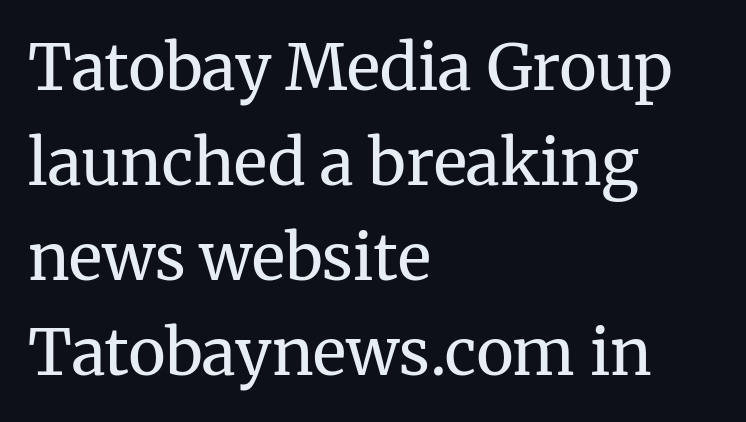
The image shows 63 px regular-weight serif type, upright; set left-aligned, normal line spacing (1.51x), normal letter spacing, not underlined; medium stroke contrast and a medium x-height.
